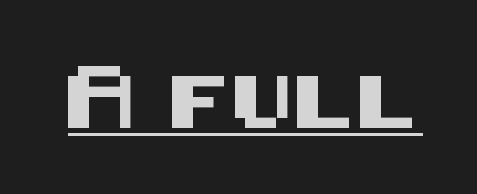
{"serif": "no", "italic": "no", "width": "normal", "stroke_contrast": "medium", "x_height": "large", "underline": "yes", "letter_spacing": "normal", "letter_spacing_em": 0.0, "glyph_px": 52}
